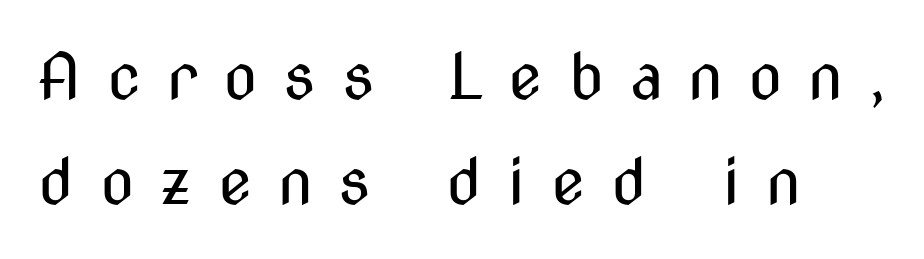
Q: Is the text bold? A: No.
Q: Is the text italic (slanted)? A: No, it is upright.
Q: Is the typeface a serif or a sans-serif typeface? A: Sans-serif.
Q: Is the text underlined? A: No.
Q: How is the paragraph aligned? A: Left-aligned.
Q: Is the spacing between letters normal or unusually wide? A: Unusually wide.
Q: Is the spacing between lines tight, normal or loose? A: Normal.
Q: Width (condensed, normal, or wide)? A: Condensed.
Q: Stroke contrast? A: Medium.
Q: x-height? A: Medium.
Q: Monospaced? A: No.
